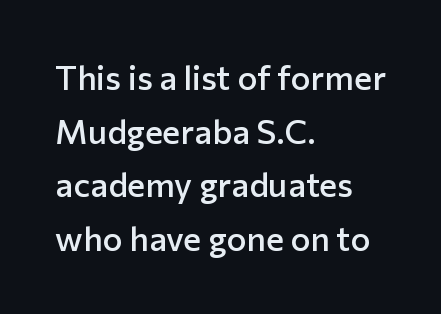
Q: Is the text bold? A: Semi-bold.
Q: Is the text italic (slanted)? A: No, it is upright.
Q: Is the typeface a serif or a sans-serif typeface? A: Sans-serif.
Q: Is the text underlined? A: No.
Q: How is the paragraph aligned? A: Left-aligned.
Q: Is the spacing between letters normal or unusually wide? A: Normal.
Q: Is the spacing between lines tight, normal or loose? A: Normal.
Q: Width (condensed, normal, or wide)? A: Normal.
Q: Stroke contrast? A: Low.
Q: x-height? A: Medium.
Q: Monospaced? A: No.
